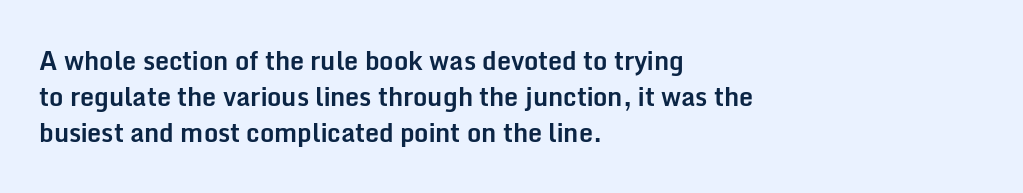
Typesetter's note: full bold, strokes at maximum text heaviness. Rendered with straight, roman letterforms. The line-height multiplier appears to be the usual default. Words appear dense and cohesive because spacing is normal. A student would call this left alignment; a typographer would say flush left, rag right. The baseline area is clear.
